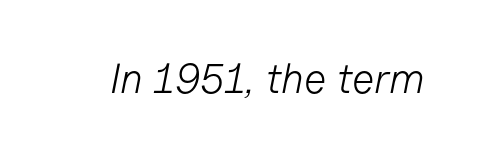
Stems here are at most as thick as an everyday book face. You can tell it's italic because the verticals aren't actually vertical. Check the space under the baseline: it is left empty. You could not count columns in this text — the font is proportionally spaced. Students, note that the glyphs here touch the page at normal intervals.
